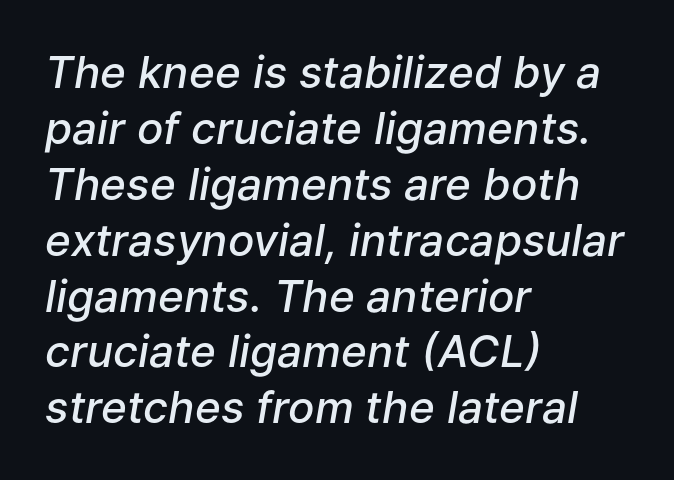
Q: Is the text bold? A: Semi-bold.
Q: Is the text italic (slanted)? A: Yes, it leans right by about 9 degrees.
Q: Is the text underlined? A: No.
Q: How is the paragraph aligned? A: Left-aligned.
Q: Is the spacing between letters normal or unusually wide? A: Normal.
Q: Is the spacing between lines tight, normal or loose? A: Normal.
Q: Width (condensed, normal, or wide)? A: Normal.
Q: Stroke contrast? A: Low.
Q: x-height? A: Medium.
Q: Monospaced? A: No.
